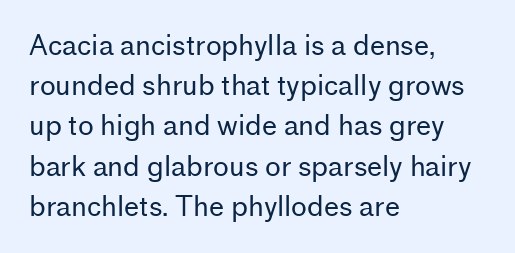
The paragraph shown leans on its left margin. Has an underline been added? It has not. The font's upright variant was chosen for this text. The cut favours lightness, reaching ordinary text weight at its darkest.
